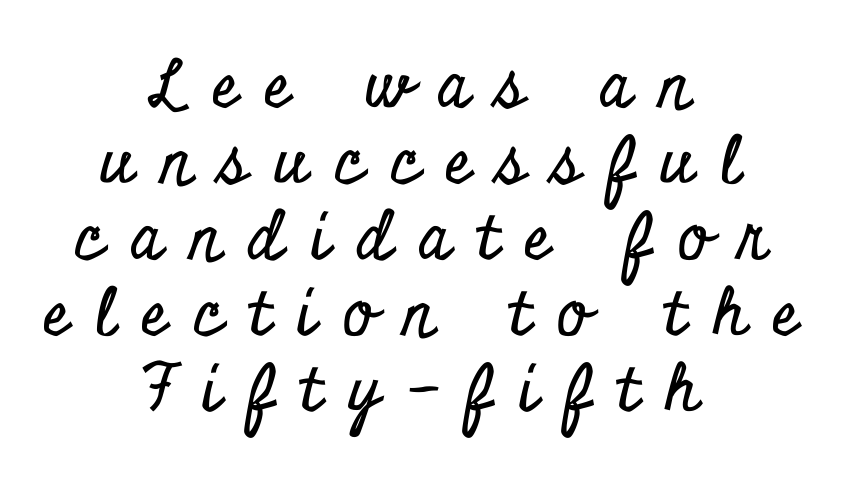
{"serif": "yes", "width": "condensed", "stroke_contrast": "low", "x_height": "small", "monospaced": "no", "underline": "no", "align": "center", "line_spacing_ratio": 1.17, "letter_spacing": "wide", "letter_spacing_em": 0.41, "glyph_px": 65}
